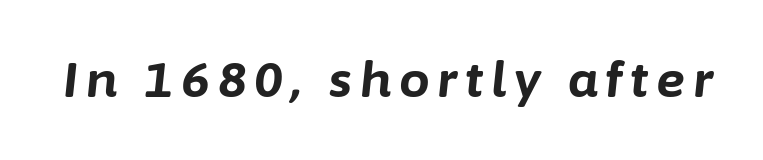
The image shows 49 px bold type, italic (leaning right); set not underlined; low stroke contrast and a medium x-height.
